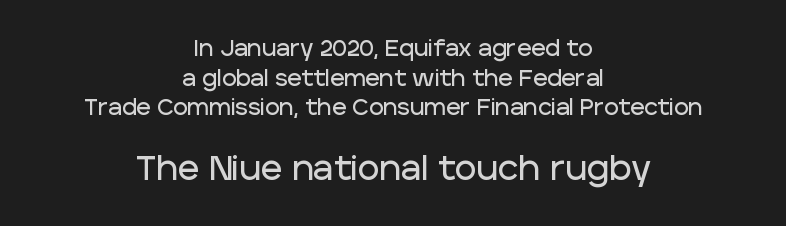
No word sits above an underline. Typesetter's note — lower block bumped up in size, upper block left smaller. Is this a fixed-width face? No — the glyphs have proportional, varying widths. Spacing between characters is what you'd get straight out of the box. The type family on display is of the sans-serif kind.
